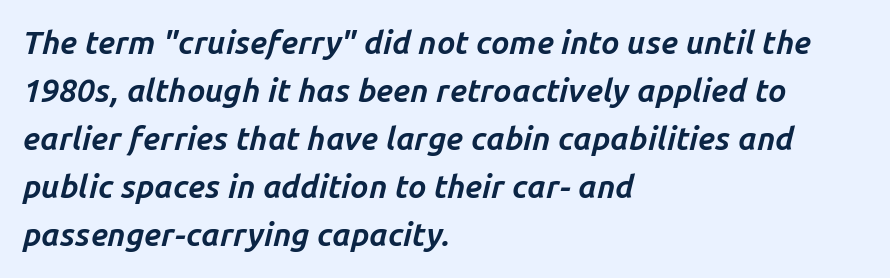
{"italic": "yes", "lean": "right", "slant_degrees": 14, "bold": "yes", "weight": "bold", "width": "normal", "stroke_contrast": "low", "x_height": "medium", "monospaced": "no", "underline": "no", "align": "left", "line_spacing": "normal", "line_spacing_ratio": 1.5, "letter_spacing": "normal", "letter_spacing_em": 0.0, "glyph_px": 32}
